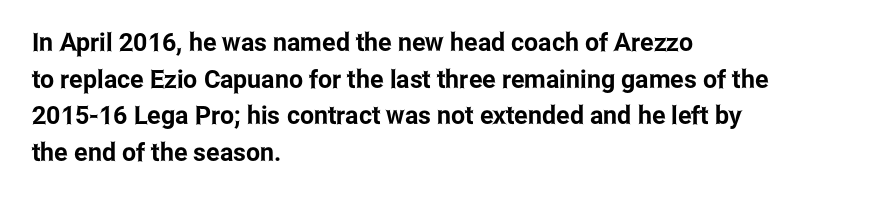
{"italic": "no", "underline": "no", "align": "left", "line_spacing": "normal", "line_spacing_ratio": 1.47, "letter_spacing": "normal", "letter_spacing_em": 0.0, "glyph_px": 25}
